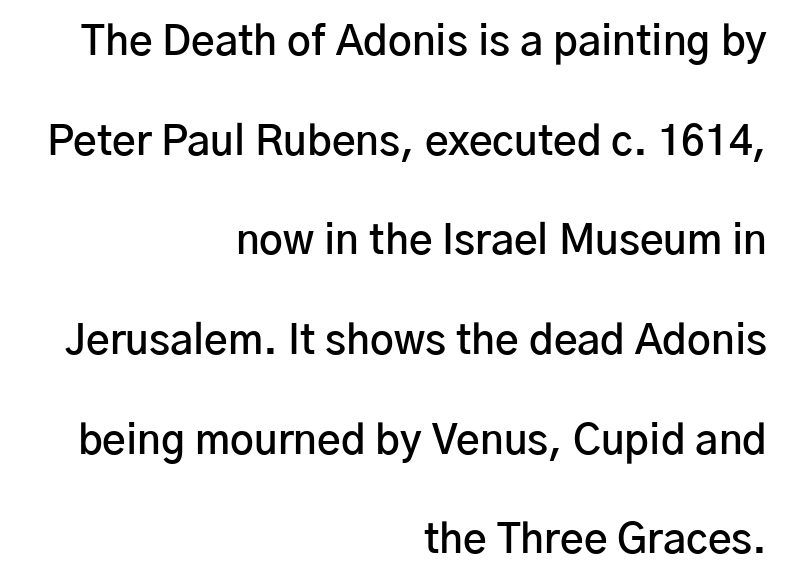
Q: Is the text bold? A: Semi-bold.
Q: Is the text italic (slanted)? A: No, it is upright.
Q: Is the typeface a serif or a sans-serif typeface? A: Sans-serif.
Q: Is the text underlined? A: No.
Q: How is the paragraph aligned? A: Right-aligned.
Q: Is the spacing between letters normal or unusually wide? A: Normal.
Q: Is the spacing between lines tight, normal or loose? A: Loose.
Q: Width (condensed, normal, or wide)? A: Normal.
Q: Stroke contrast? A: Low.
Q: x-height? A: Medium.
Q: Monospaced? A: No.
